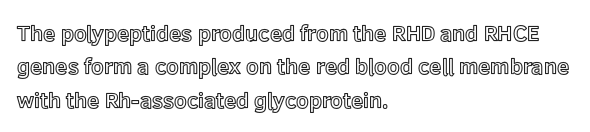
{"italic": "no", "underline": "no", "align": "left", "line_spacing": "normal", "line_spacing_ratio": 1.52, "letter_spacing": "normal", "letter_spacing_em": 0.0, "glyph_px": 22}
